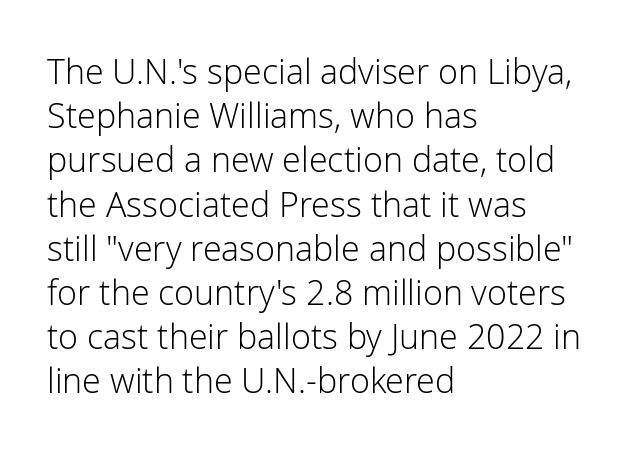
The image shows 34 px light sans-serif type, upright; set left-aligned, normal line spacing (1.3x), normal letter spacing, not underlined; low stroke contrast and a medium x-height.
